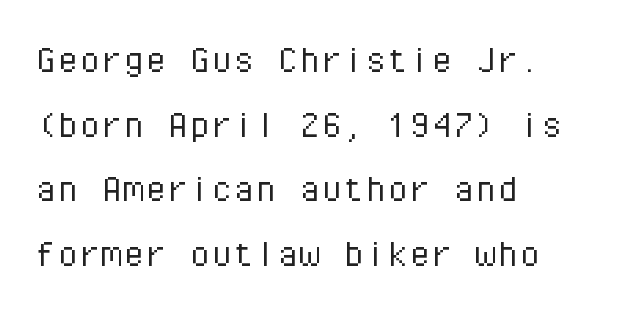
{"serif": "no", "italic": "no", "bold": "no", "weight": "light", "width": "normal", "stroke_contrast": "low", "x_height": "medium", "monospaced": "yes", "underline": "no", "align": "left", "line_spacing": "normal", "line_spacing_ratio": 1.47, "letter_spacing": "normal", "letter_spacing_em": 0.0, "glyph_px": 44}
